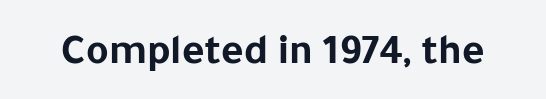
The image shows 43 px bold sans-serif type, upright; set normal letter spacing, not underlined; low stroke contrast and a medium x-height.
